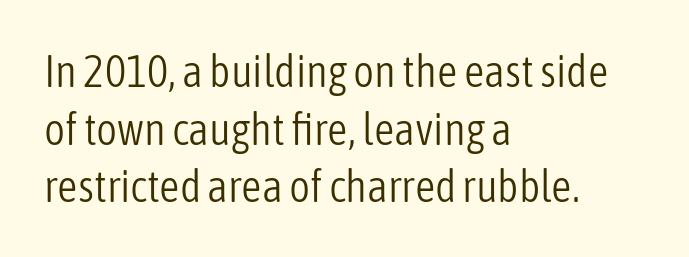
Q: Is the text bold? A: No.
Q: Is the text italic (slanted)? A: No, it is upright.
Q: Is the typeface a serif or a sans-serif typeface? A: Sans-serif.
Q: Is the text underlined? A: No.
Q: How is the paragraph aligned? A: Left-aligned.
Q: Is the spacing between letters normal or unusually wide? A: Normal.
Q: Is the spacing between lines tight, normal or loose? A: Normal.
Q: Width (condensed, normal, or wide)? A: Condensed.
Q: Stroke contrast? A: Low.
Q: x-height? A: Medium.
Q: Monospaced? A: No.
